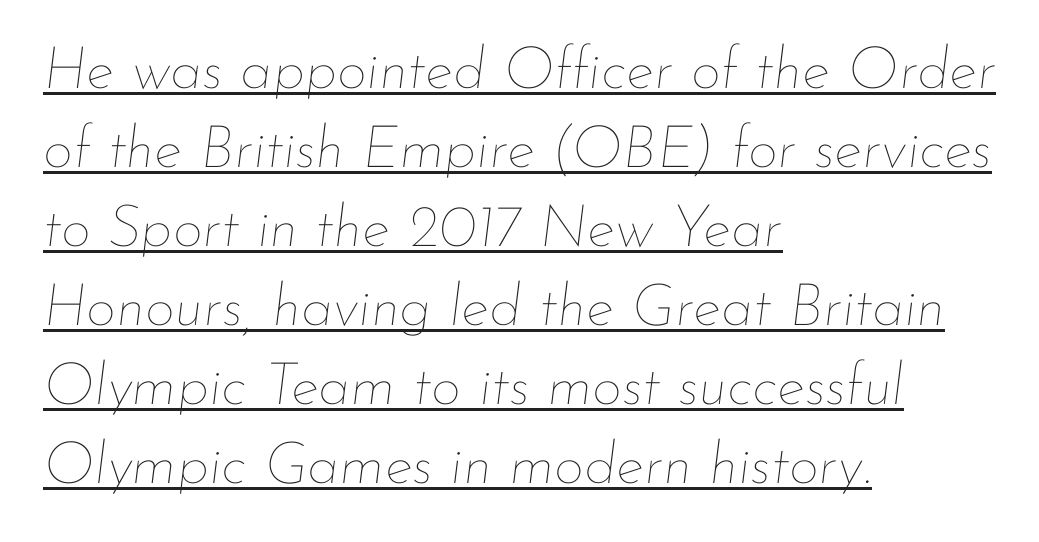
The compositor pushed each line to the left boundary. Observe the lean: these are italic letterforms. The line texture is even and compact thanks to regular tracking. The typesetter has applied underlining to the passage shown.
